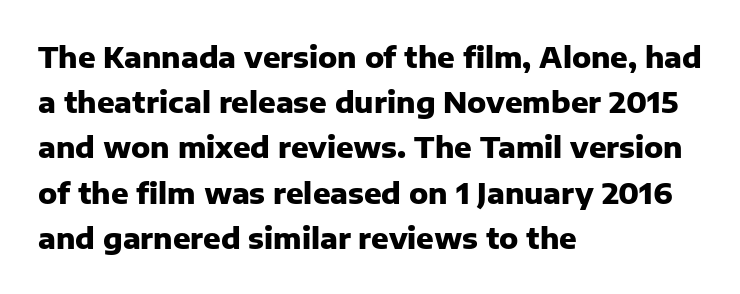
The image shows 29 px heavy sans-serif type, upright; set left-aligned, normal line spacing (1.56x), normal letter spacing, not underlined; low stroke contrast and a medium x-height.
